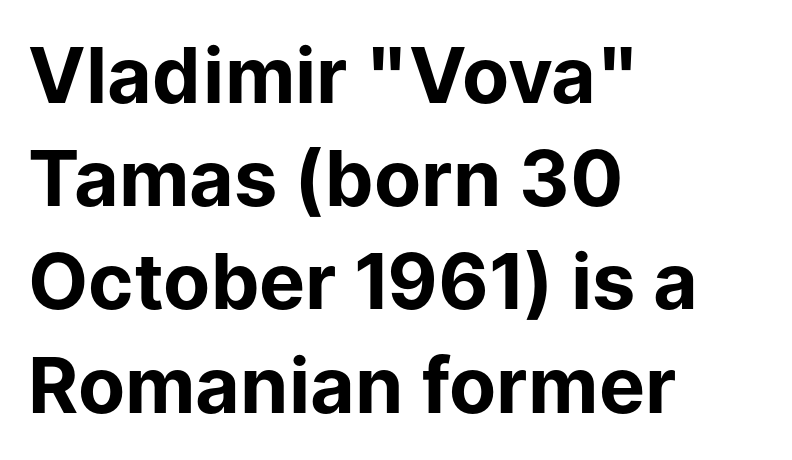
{"serif": "no", "italic": "no", "bold": "yes", "weight": "bold", "width": "normal", "stroke_contrast": "low", "x_height": "medium", "monospaced": "no", "underline": "no", "align": "left", "line_spacing": "normal", "line_spacing_ratio": 1.34, "letter_spacing": "normal", "letter_spacing_em": 0.0, "glyph_px": 77}
